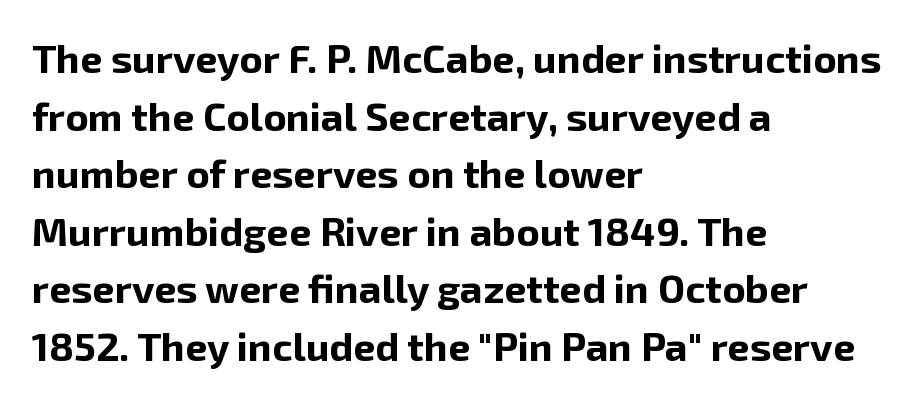
A typesetter would mark this as roman, not italic. Clear beneath every line of the passage. The rows are spaced the way most documents space them. Typeset ragged right — the left edge is the straight one. The line texture is even and compact thanks to regular tracking. Chunky letters — that's bold for sure.
